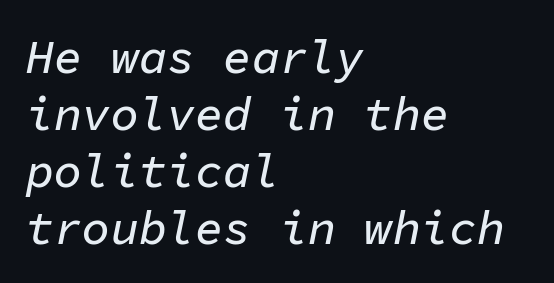
Q: Is the text italic (slanted)? A: Yes, it leans right by about 11 degrees.
Q: Is the text underlined? A: No.
Q: How is the paragraph aligned? A: Left-aligned.
Q: Is the spacing between letters normal or unusually wide? A: Normal.
Q: Width (condensed, normal, or wide)? A: Normal.
Q: Stroke contrast? A: Low.
Q: x-height? A: Medium.
Q: Monospaced? A: Yes.
